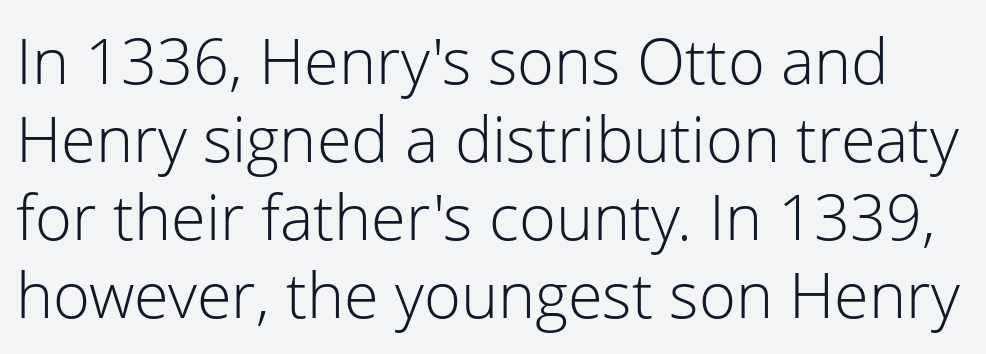
{"serif": "no", "italic": "no", "bold": "no", "weight": "light", "width": "normal", "stroke_contrast": "low", "x_height": "medium", "monospaced": "no", "underline": "no", "line_spacing_ratio": 1.24, "letter_spacing": "normal", "letter_spacing_em": 0.0, "glyph_px": 63}
